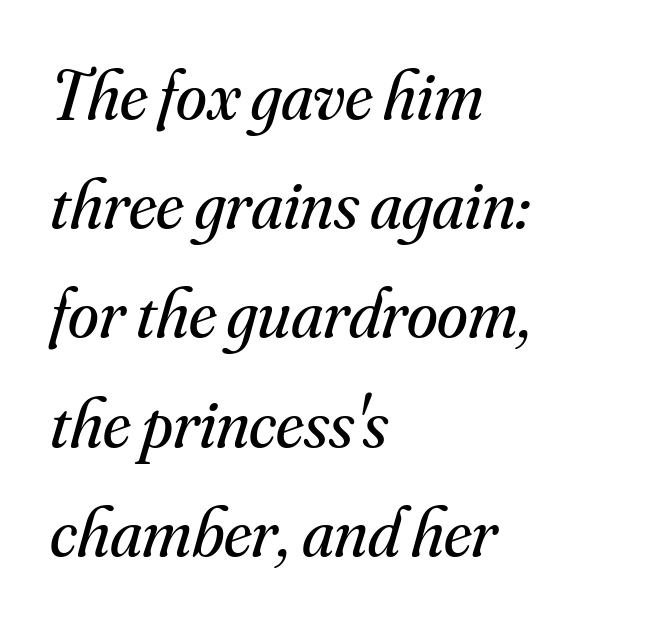
The image shows 70 px regular-weight serif type, italic (leaning right); set left-aligned, normal line spacing (1.56x), normal letter spacing, not underlined; medium stroke contrast and a small x-height.
